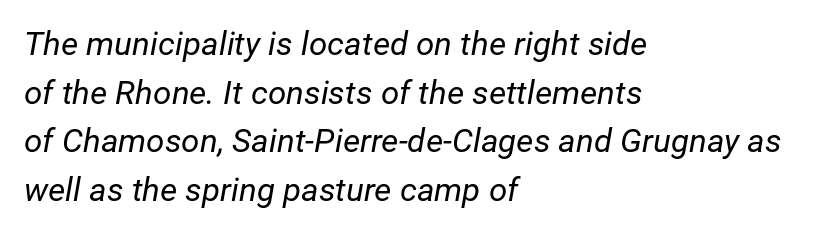
{"italic": "yes", "lean": "right", "slant_degrees": 12, "bold": "no", "weight": "regular", "width": "normal", "stroke_contrast": "low", "x_height": "medium", "monospaced": "no", "underline": "no", "align": "left", "line_spacing": "normal", "line_spacing_ratio": 1.47, "letter_spacing": "normal", "letter_spacing_em": 0.0, "glyph_px": 33}
